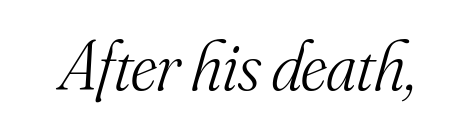
{"serif": "yes", "italic": "yes", "lean": "right", "slant_degrees": 16, "bold": "no", "weight": "light", "width": "normal", "stroke_contrast": "medium", "x_height": "small", "monospaced": "no", "underline": "no", "letter_spacing": "normal", "letter_spacing_em": 0.0, "glyph_px": 70}
